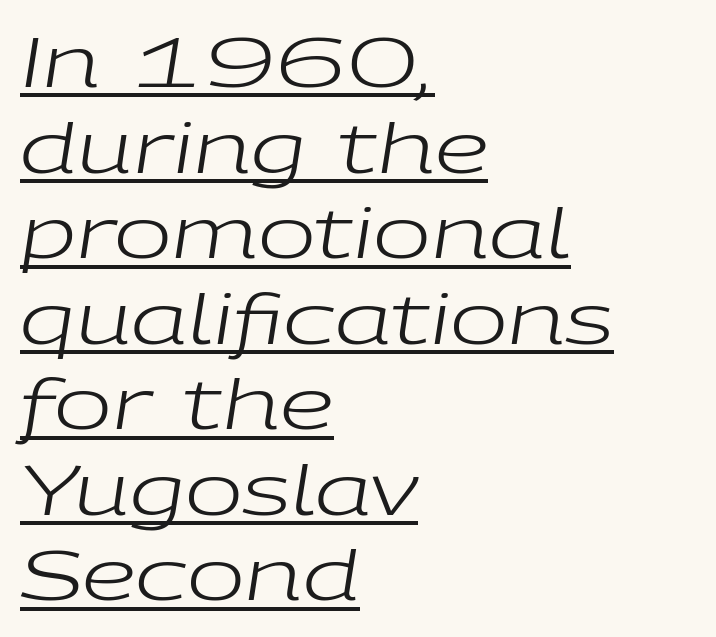
The letters advance in unequal steps, a hallmark of proportional type. The line texture is even and compact thanks to regular tracking. Each stroke keeps to a modest, everyday thickness or less. Looking at the ascenders, they clearly lean. This rendering features underlined lettering.
